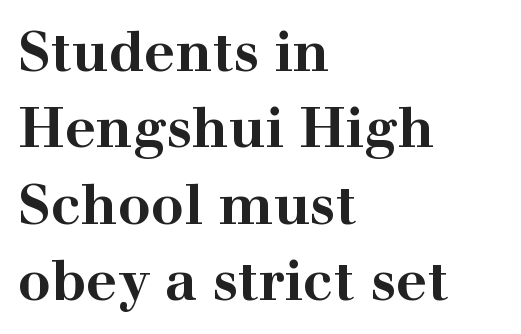
{"serif": "yes", "italic": "no", "bold": "yes", "weight": "bold", "width": "wide", "stroke_contrast": "high", "x_height": "medium", "monospaced": "no", "underline": "no", "align": "left", "line_spacing": "normal", "line_spacing_ratio": 1.39, "letter_spacing": "normal", "letter_spacing_em": 0.0, "glyph_px": 55}
